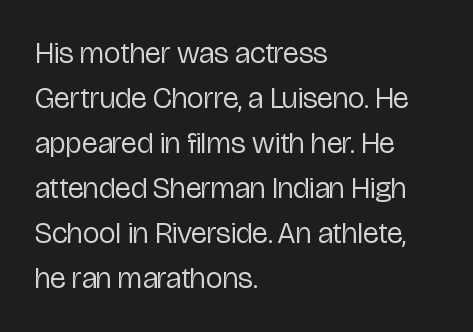
Q: Is the text bold? A: No.
Q: Is the text italic (slanted)? A: No, it is upright.
Q: Is the typeface a serif or a sans-serif typeface? A: Sans-serif.
Q: Is the text underlined? A: No.
Q: How is the paragraph aligned? A: Left-aligned.
Q: Is the spacing between letters normal or unusually wide? A: Normal.
Q: Is the spacing between lines tight, normal or loose? A: Normal.
Q: Width (condensed, normal, or wide)? A: Condensed.
Q: Stroke contrast? A: Low.
Q: x-height? A: Medium.
Q: Monospaced? A: No.
